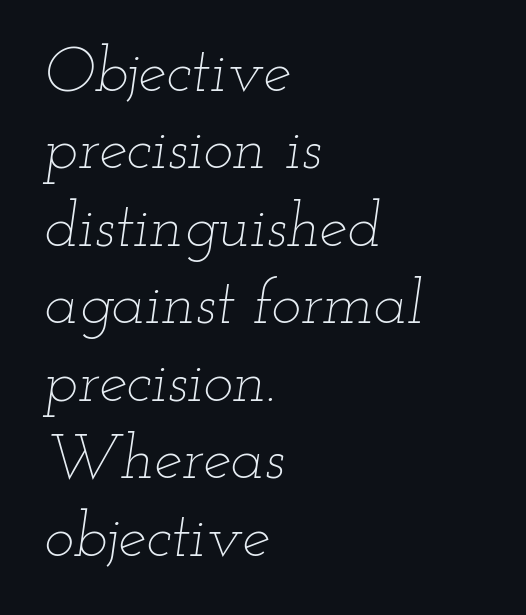
If you drew a line through each stem, it would be angled. This rendering leaves character spacing at its baseline value. The face used here is proportionally spaced, like ordinary book or web type. This rendering features lettering with no underline.
